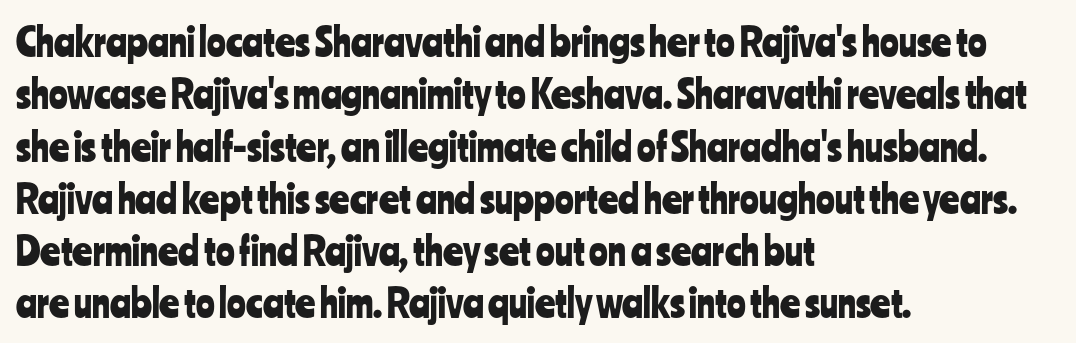
The image shows 39 px condensed sans-serif type, upright; set left-aligned, normal line spacing (1.34x), normal letter spacing, not underlined; low stroke contrast and a medium x-height.
